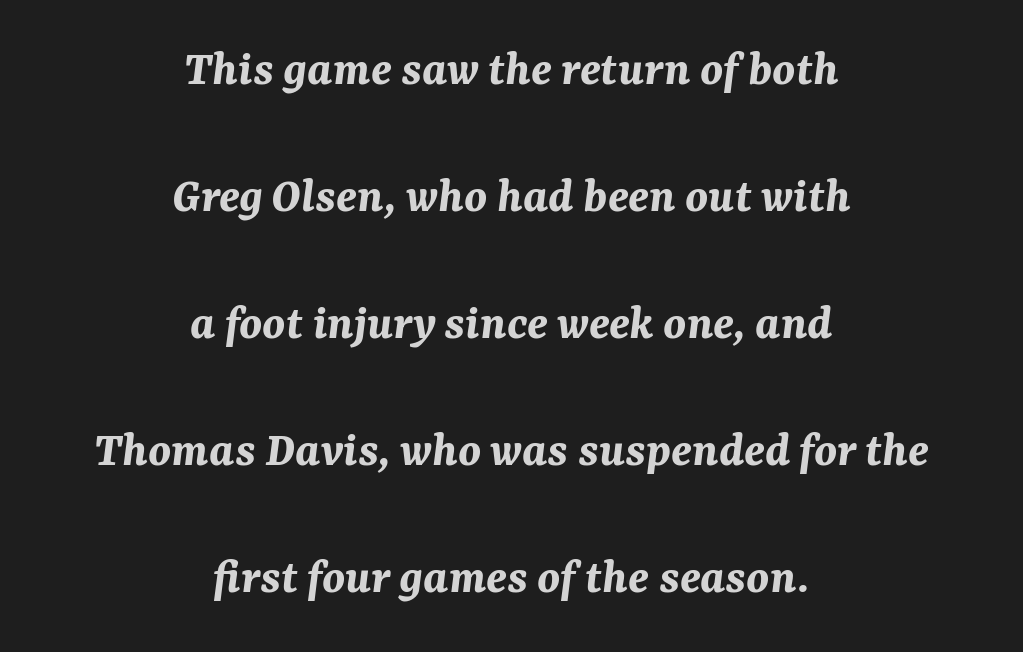
Q: Is the text bold? A: Yes.
Q: Is the text italic (slanted)? A: Yes, it leans right by about 7 degrees.
Q: Is the text underlined? A: No.
Q: How is the paragraph aligned? A: Centered.
Q: Is the spacing between letters normal or unusually wide? A: Normal.
Q: Is the spacing between lines tight, normal or loose? A: Loose.
Q: Width (condensed, normal, or wide)? A: Normal.
Q: Stroke contrast? A: Medium.
Q: x-height? A: Medium.
Q: Monospaced? A: No.
